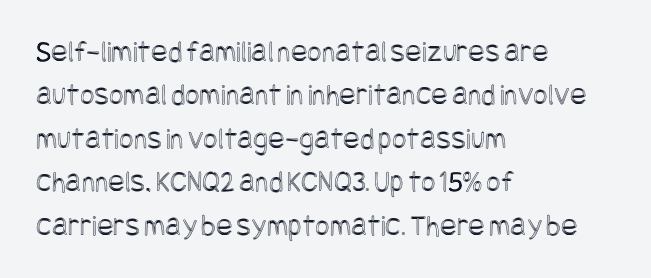
{"italic": "no", "width": "condensed", "x_height": "large", "underline": "no", "align": "left", "line_spacing": "normal", "line_spacing_ratio": 1.4, "letter_spacing": "normal", "letter_spacing_em": 0.0, "glyph_px": 31}
